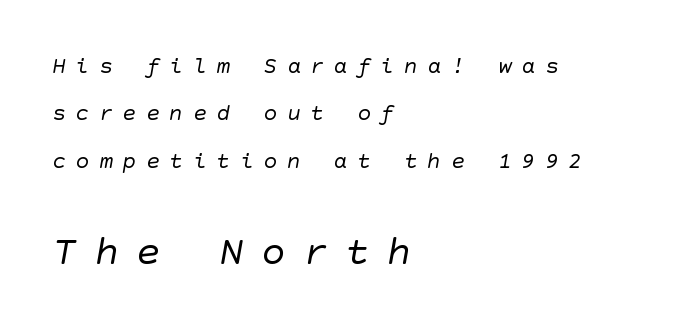
{"serif": "no", "bold": "no", "weight": "regular", "width": "normal", "stroke_contrast": "low", "x_height": "large", "underline": "no", "align": "left", "line_spacing": "loose", "line_spacing_ratio": 2.06, "letter_spacing": "wide", "letter_spacing_em": 0.42, "larger_block": "second", "size_ratio": 1.78, "glyph_px": 41}
